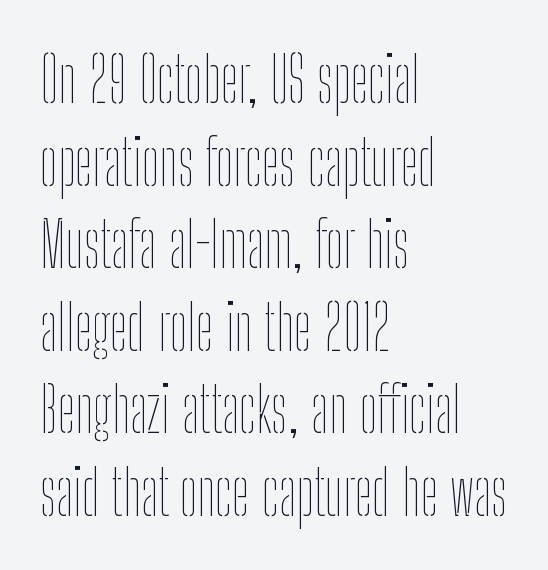
{"italic": "no", "bold": "no", "weight": "thin", "width": "condensed", "stroke_contrast": "low", "x_height": "medium", "monospaced": "no", "underline": "no", "align": "left", "line_spacing": "normal", "line_spacing_ratio": 1.31, "letter_spacing": "normal", "letter_spacing_em": 0.0, "glyph_px": 63}
